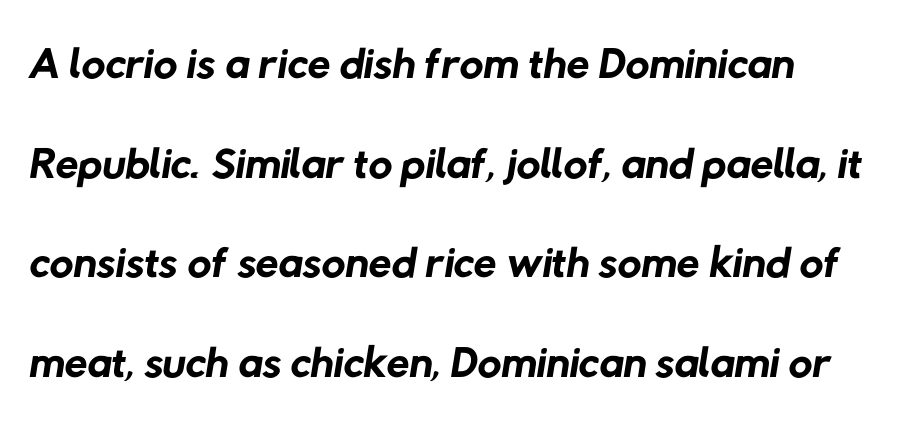
Q: Is the text bold? A: No.
Q: Is the typeface a serif or a sans-serif typeface? A: Sans-serif.
Q: Is the text underlined? A: No.
Q: Is the spacing between letters normal or unusually wide? A: Normal.
Q: Is the spacing between lines tight, normal or loose? A: Normal.
Q: Width (condensed, normal, or wide)? A: Normal.
Q: Stroke contrast? A: Low.
Q: x-height? A: Medium.
Q: Monospaced? A: No.
